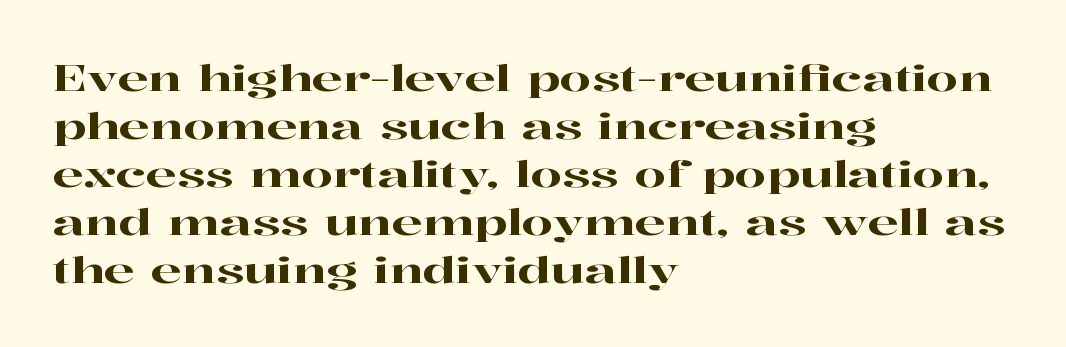
Q: Is the text italic (slanted)? A: No, it is upright.
Q: Is the typeface a serif or a sans-serif typeface? A: Serif.
Q: Is the text underlined? A: No.
Q: How is the paragraph aligned? A: Left-aligned.
Q: Is the spacing between letters normal or unusually wide? A: Normal.
Q: Is the spacing between lines tight, normal or loose? A: Normal.
Q: Width (condensed, normal, or wide)? A: Wide.
Q: Stroke contrast? A: High.
Q: x-height? A: Medium.
Q: Monospaced? A: No.
